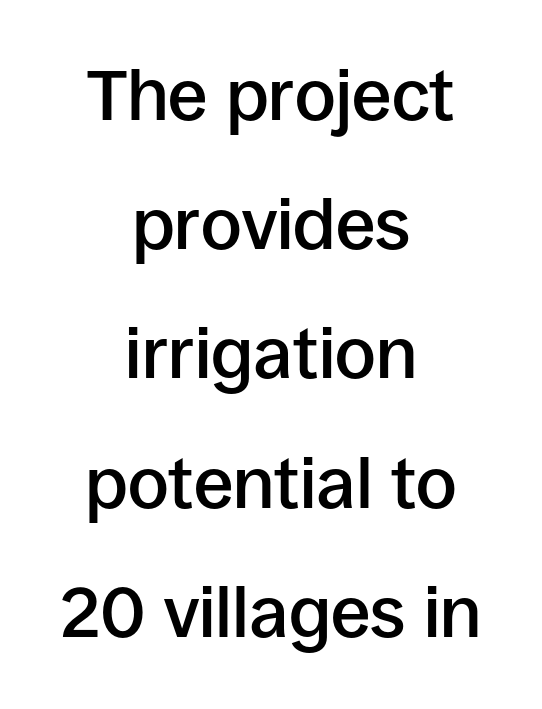
If you drew a line through each stem, it would be perfectly vertical. In terms of letterspacing, this is plain default setting. Do the characters align in a grid? No, the font is proportional. Beneath every word, the page is bare. I'd describe the lettering as semibold — firm but not a full bold. What kind of face is this? One without serifs — a sans.
